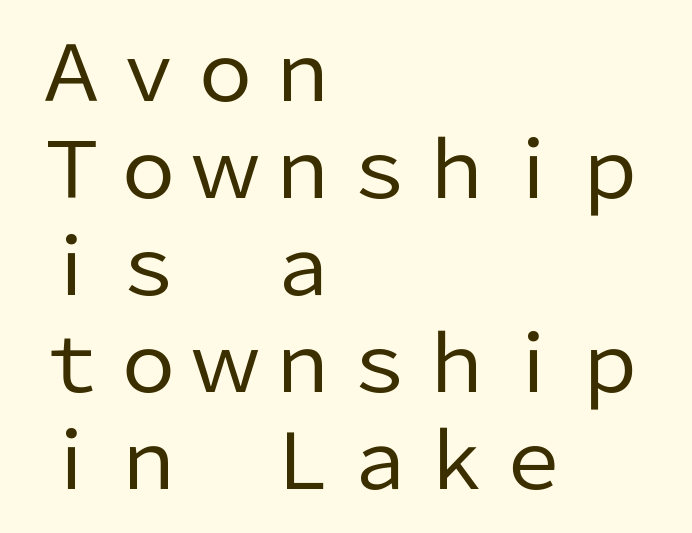
The image shows 77 px regular-weight sans-serif type, upright; set left-aligned, normal line spacing (1.26x), normal letter spacing, not underlined; low stroke contrast and a medium x-height.
